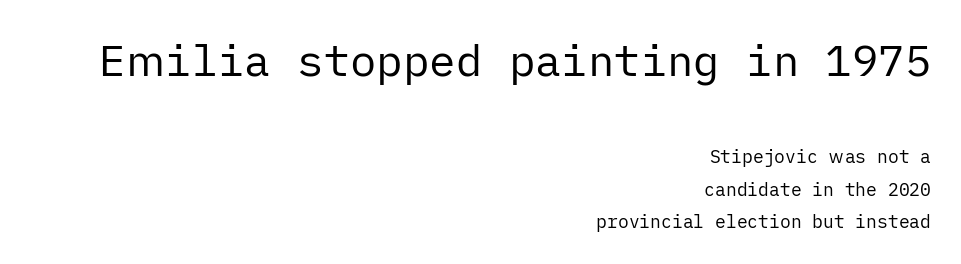
The lines are quadded right. Ascenders rise straight up at ninety degrees. Nothing unusual about the tracking: characters are spaced as the font intends. Check under the words: just untouched page.
